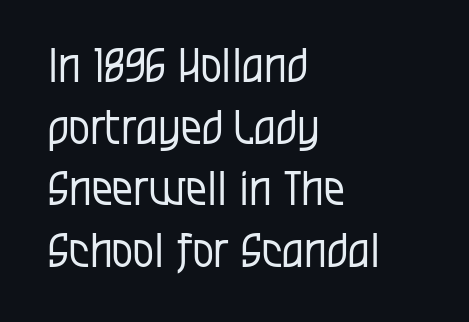
This reads as an unemphasized weight, regular at the heaviest. Does the copy run flush right? No — it runs flush left. Tall strokes in this sample are plumb rather than angled. Words appear dense and cohesive because spacing is normal.
